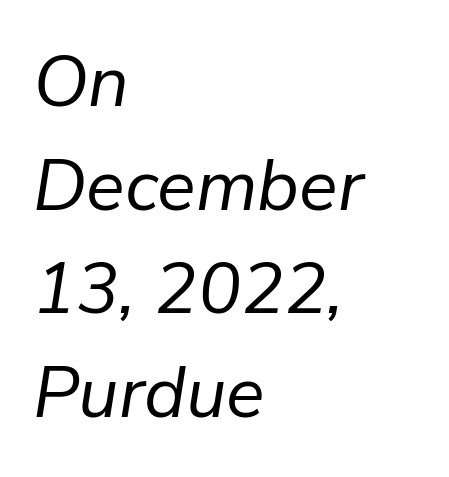
Q: Is the text bold? A: No.
Q: Is the text italic (slanted)? A: Yes, it leans right by about 9 degrees.
Q: Is the text underlined? A: No.
Q: How is the paragraph aligned? A: Left-aligned.
Q: Is the spacing between letters normal or unusually wide? A: Normal.
Q: Is the spacing between lines tight, normal or loose? A: Normal.
Q: Width (condensed, normal, or wide)? A: Normal.
Q: Stroke contrast? A: Low.
Q: x-height? A: Medium.
Q: Monospaced? A: No.
